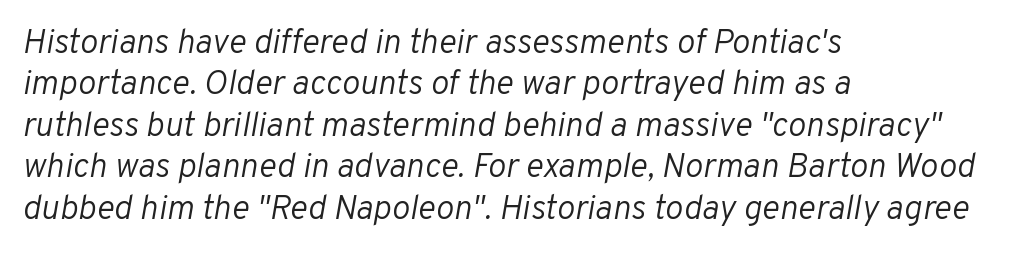
{"italic": "yes", "lean": "right", "slant_degrees": 10, "bold": "no", "weight": "light", "width": "normal", "stroke_contrast": "low", "x_height": "medium", "monospaced": "no", "underline": "no", "align": "left", "line_spacing_ratio": 1.22, "letter_spacing": "normal", "letter_spacing_em": 0.0, "glyph_px": 34}
